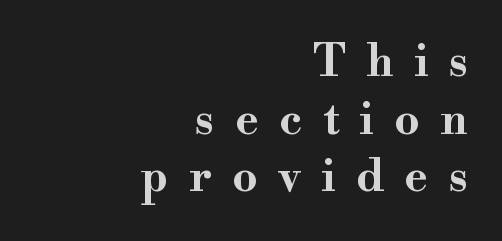
{"serif": "yes", "italic": "no", "bold": "yes", "weight": "bold", "width": "wide", "stroke_contrast": "high", "x_height": "small", "monospaced": "no", "underline": "no", "align": "right", "line_spacing": "normal", "line_spacing_ratio": 1.28, "letter_spacing": "wide", "letter_spacing_em": 0.45, "glyph_px": 45}
